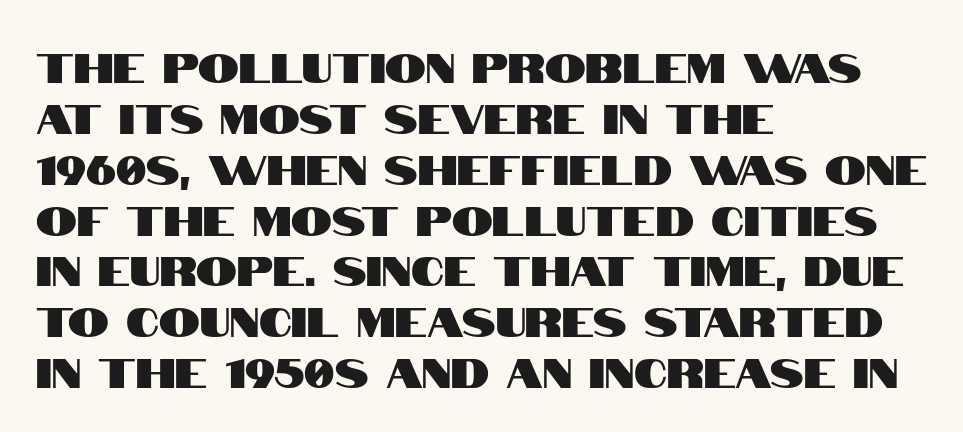
Q: Is the text italic (slanted)? A: No, it is upright.
Q: Is the typeface a serif or a sans-serif typeface? A: Sans-serif.
Q: Is the text underlined? A: No.
Q: How is the paragraph aligned? A: Left-aligned.
Q: Is the spacing between letters normal or unusually wide? A: Normal.
Q: Width (condensed, normal, or wide)? A: Condensed.
Q: Stroke contrast? A: High.
Q: x-height? A: Large.
Q: Monospaced? A: No.
